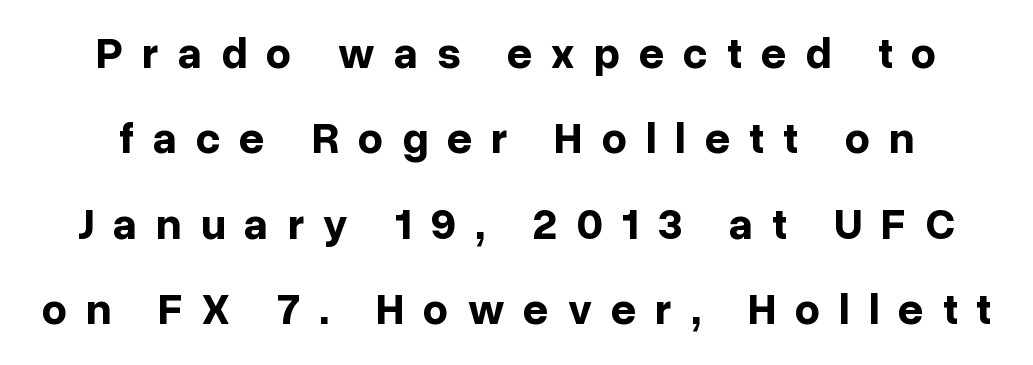
The image shows 44 px bold sans-serif type, upright; set loose line spacing (1.94x), unusually wide letter spacing (+0.43 em), not underlined; low stroke contrast and a medium x-height.
